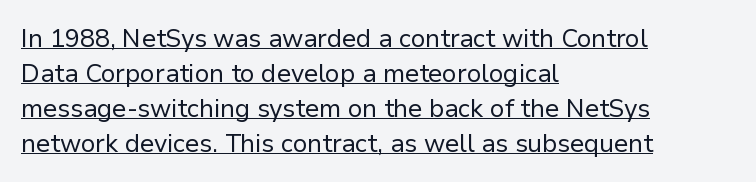
Q: Is the text bold? A: No.
Q: Is the text italic (slanted)? A: No, it is upright.
Q: Is the text underlined? A: Yes.
Q: How is the paragraph aligned? A: Left-aligned.
Q: Is the spacing between letters normal or unusually wide? A: Normal.
Q: Is the spacing between lines tight, normal or loose? A: Normal.
